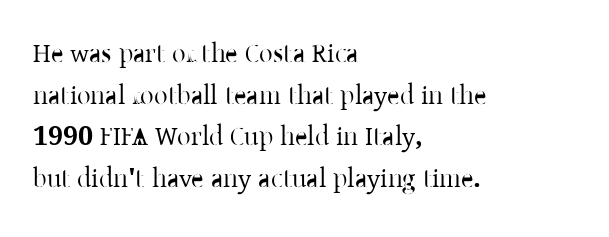
{"italic": "no", "underline": "no", "align": "left", "line_spacing": "normal", "line_spacing_ratio": 1.54, "letter_spacing": "normal", "letter_spacing_em": 0.0, "glyph_px": 27}
